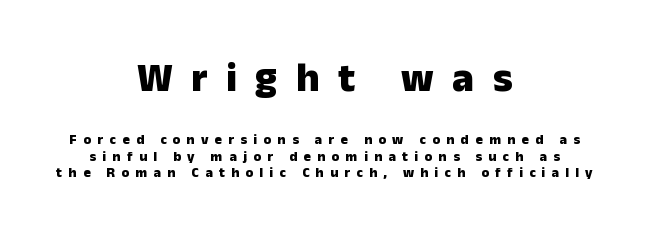
The characters display no serif detailing; their extremities are plain. Observe the wide spacing: letters keep a clear distance from each other. Quick note: underline off. These lines carry a lot of weight — the face is fully bold. Visually the block forms a symmetrical silhouette, jagged on both flanks. Do the letters lean? They stand straight.
